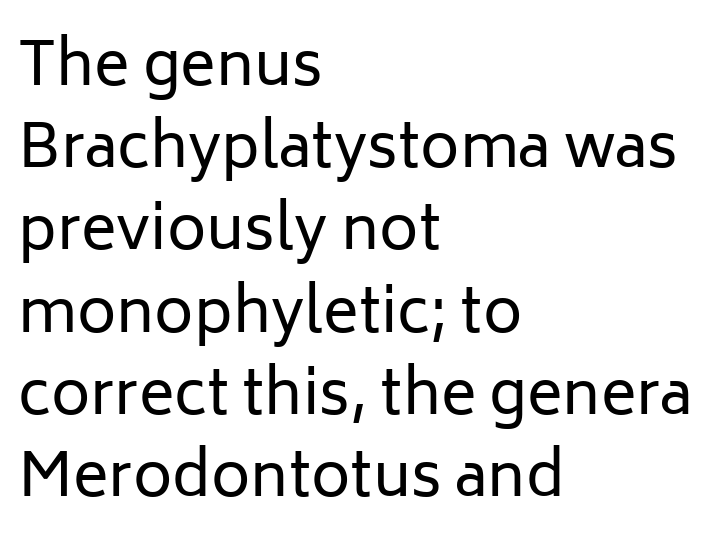
{"serif": "no", "italic": "no", "bold": "no", "weight": "regular", "width": "normal", "stroke_contrast": "low", "x_height": "medium", "monospaced": "no", "underline": "no", "align": "left", "line_spacing": "normal", "line_spacing_ratio": 1.37, "letter_spacing": "normal", "letter_spacing_em": 0.0, "glyph_px": 60}
